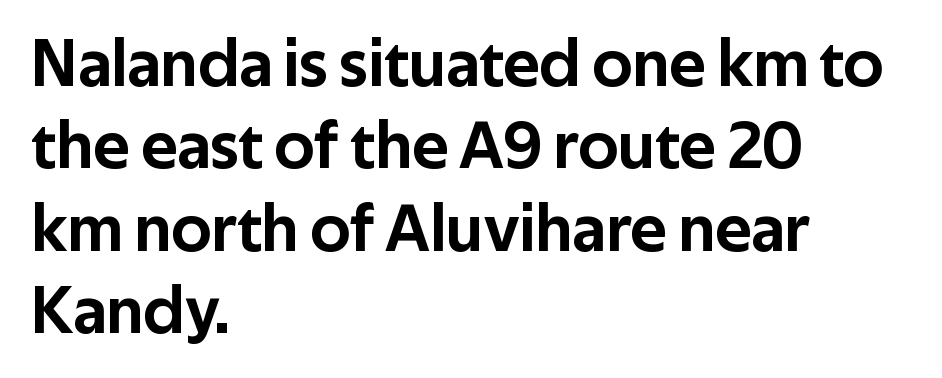
The image shows 68 px sans-serif type, upright; set left-aligned, line spacing 1.21x, normal letter spacing, not underlined; low stroke contrast and a medium x-height.
